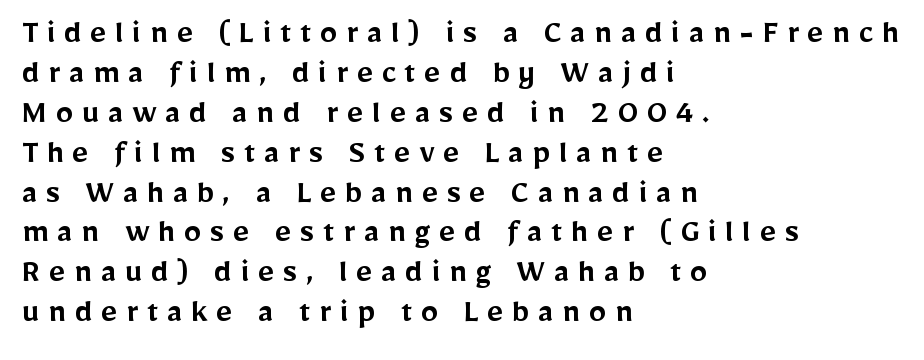
Q: Is the text bold? A: Semi-bold.
Q: Is the text italic (slanted)? A: No, it is upright.
Q: Is the typeface a serif or a sans-serif typeface? A: Sans-serif.
Q: Is the text underlined? A: No.
Q: How is the paragraph aligned? A: Left-aligned.
Q: Is the spacing between letters normal or unusually wide? A: Unusually wide.
Q: Is the spacing between lines tight, normal or loose? A: Tight.
Q: Width (condensed, normal, or wide)? A: Normal.
Q: Stroke contrast? A: Low.
Q: x-height? A: Medium.
Q: Monospaced? A: No.
